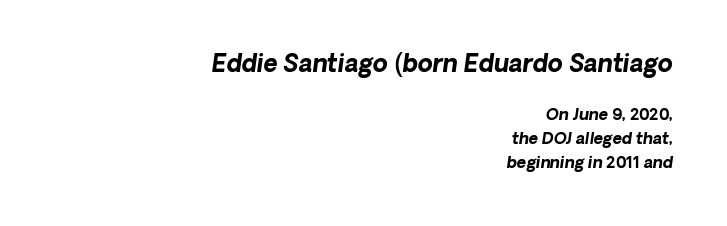
{"italic": "yes", "lean": "right", "slant_degrees": 8, "bold": "yes", "underline": "no", "align": "right", "line_spacing": "normal", "line_spacing_ratio": 1.47, "letter_spacing": "normal", "letter_spacing_em": 0.0, "larger_block": "first", "size_ratio": 1.5, "glyph_px": 24}
